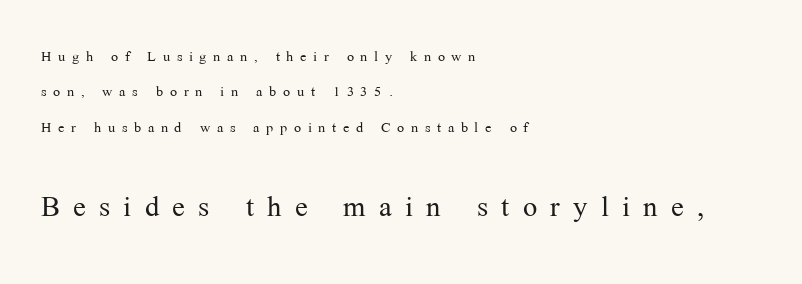
Heft: none added — not bold. Descenders hang freely into open space. Caption: upper text group reduced, lower text group enlarged. Is there any slant? The stems are plumb.
